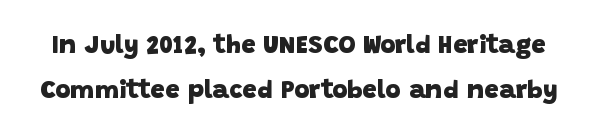
The image shows 26 px bold type; set line spacing 1.72x, normal letter spacing, not underlined.
